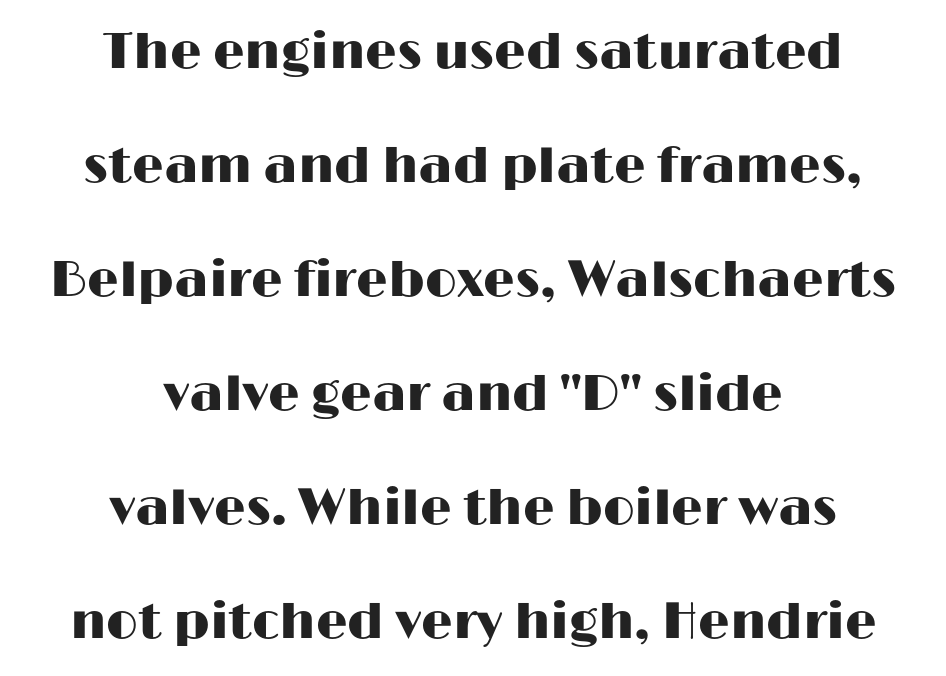
The image shows 50 px wide sans-serif type, upright; set centered, loose line spacing (2.28x), normal letter spacing, not underlined; high stroke contrast and a medium x-height.
